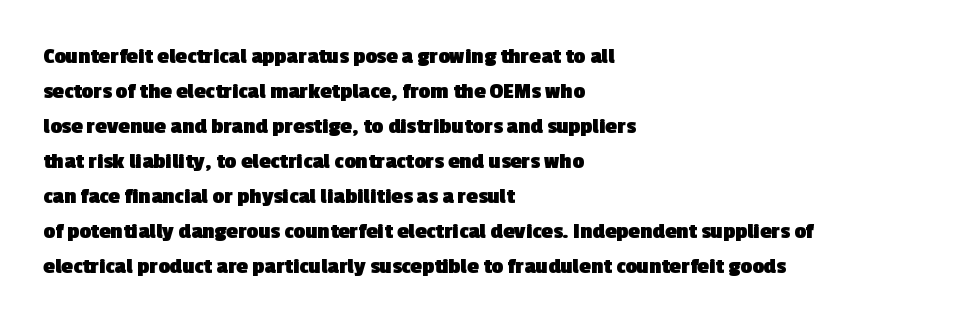
{"bold": "yes", "underline": "no", "align": "left", "line_spacing": "normal", "line_spacing_ratio": 1.52, "letter_spacing": "normal", "letter_spacing_em": 0.0, "glyph_px": 23}
